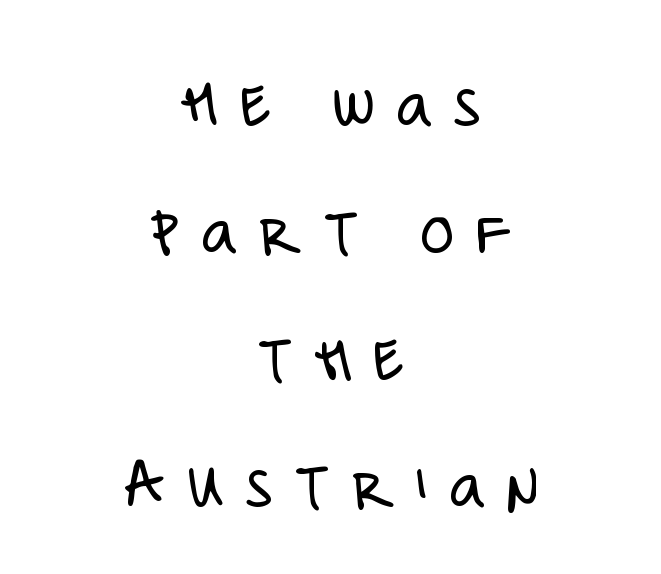
The image shows 69 px light, condensed sans-serif type, upright; set centered, line spacing 1.84x, unusually wide letter spacing (+0.31 em), not underlined; low stroke contrast and a large x-height.
